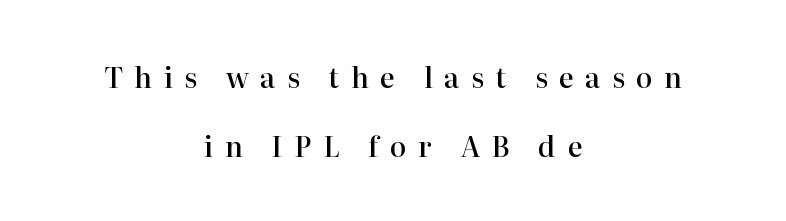
{"serif": "yes", "italic": "no", "bold": "semi", "weight": "semibold", "width": "normal", "stroke_contrast": "high", "x_height": "medium", "monospaced": "no", "underline": "no", "align": "center", "line_spacing": "loose", "line_spacing_ratio": 2.46, "letter_spacing": "wide", "letter_spacing_em": 0.41, "glyph_px": 28}
